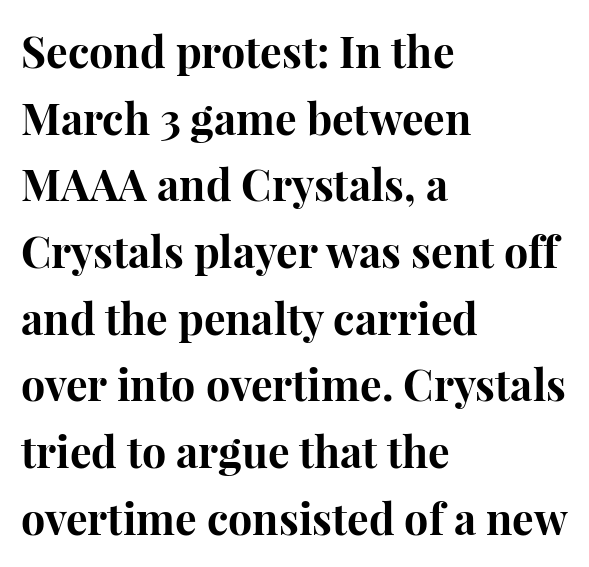
Notice how descenders clear the ascenders below comfortably — that's standard leading. The typography opts for an upright posture over an oblique one. The string is rendered with underlining switched off. This sample uses plain, unmodified letter spacing.
